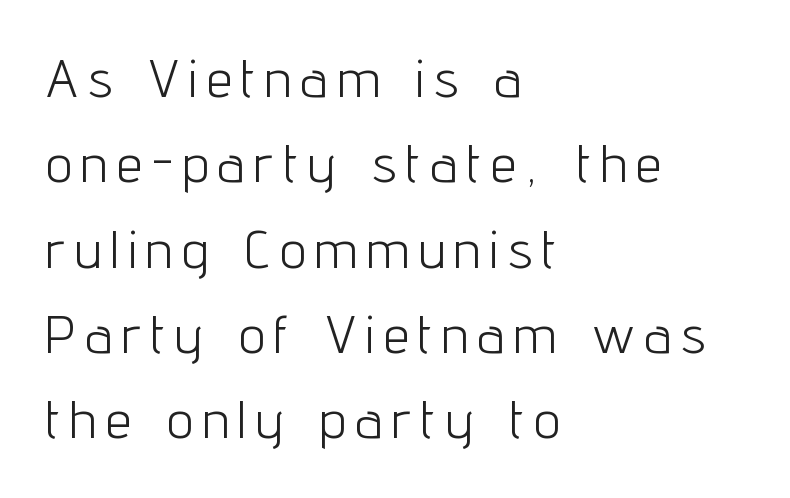
In terms of letterform style, serifs are entirely absent. Stroke thickness stays within the range of a standard reading face or lighter. This sample is left-justified, so line endings fall wherever the words run out. Students, observe: this is what conventionally led text looks like.
